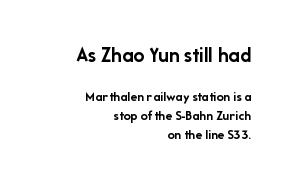
Q: Is the text bold? A: Yes.
Q: Is the text italic (slanted)? A: No, it is upright.
Q: Is the text underlined? A: No.
Q: How is the paragraph aligned? A: Right-aligned.
Q: Is the spacing between letters normal or unusually wide? A: Normal.
Q: Is the spacing between lines tight, normal or loose? A: Normal.
Q: Which block of text is set in a larger size, the first (top) or the second (bottom)? A: The first (top) one.
